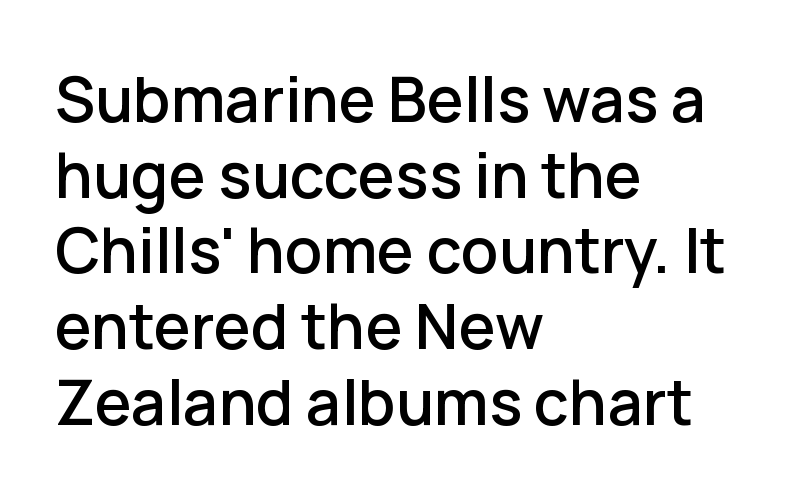
Plain, unruled lines of type. Look at the tracking — it's just the regular setting, nothing added. The lines in this sample share a left origin and differ only in where they stop. The face used here is proportionally spaced, like ordinary book or web type. A sans-serif font was chosen for this passage. The lettering stays uniformly vertical, giving the passage a roman look.
